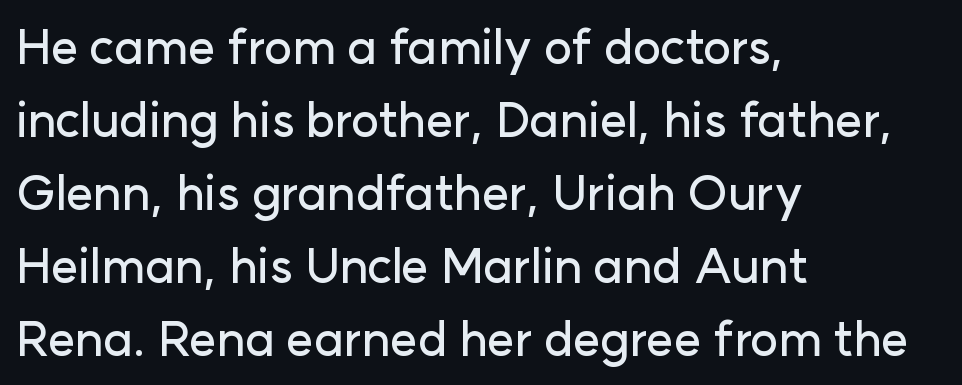
{"serif": "no", "italic": "no", "width": "normal", "stroke_contrast": "low", "x_height": "medium", "monospaced": "no", "underline": "no", "align": "left", "line_spacing": "normal", "line_spacing_ratio": 1.52, "letter_spacing": "normal", "letter_spacing_em": 0.0, "glyph_px": 48}
